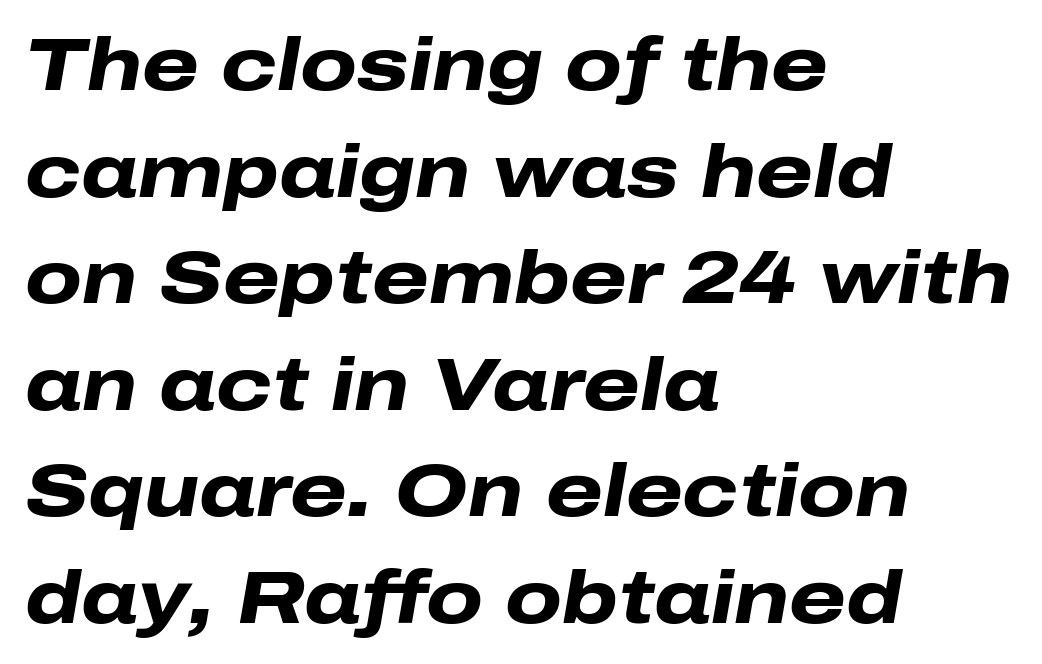
The image shows 73 px heavy, wide type, italic (leaning right); set left-aligned, normal line spacing (1.46x), normal letter spacing, not underlined; low stroke contrast and a medium x-height.
